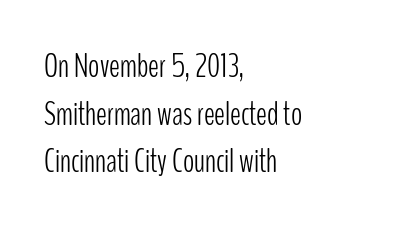
{"serif": "no", "italic": "no", "bold": "no", "weight": "light", "width": "condensed", "stroke_contrast": "low", "x_height": "medium", "monospaced": "no", "underline": "no", "align": "left", "line_spacing": "normal", "line_spacing_ratio": 1.44, "letter_spacing": "normal", "letter_spacing_em": 0.0, "glyph_px": 33}
